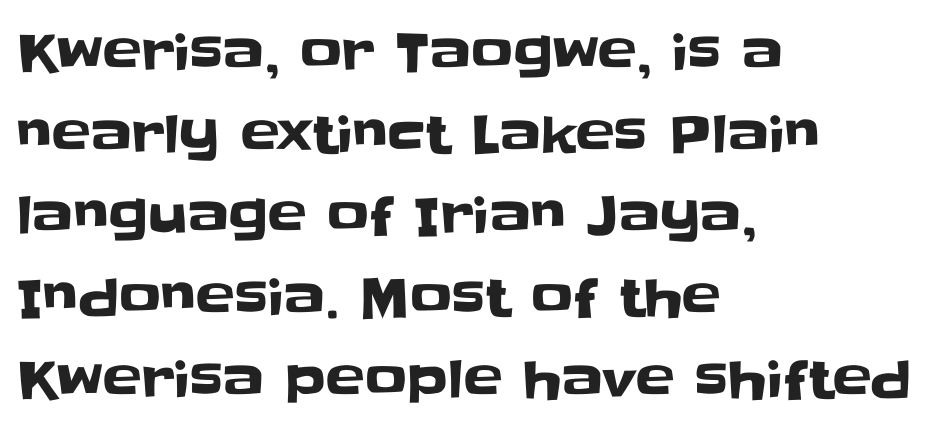
Q: Is the text italic (slanted)? A: No, it is upright.
Q: Is the typeface a serif or a sans-serif typeface? A: Sans-serif.
Q: Is the text underlined? A: No.
Q: How is the paragraph aligned? A: Left-aligned.
Q: Is the spacing between letters normal or unusually wide? A: Normal.
Q: Is the spacing between lines tight, normal or loose? A: Normal.
Q: Width (condensed, normal, or wide)? A: Normal.
Q: Stroke contrast? A: Low.
Q: x-height? A: Large.
Q: Monospaced? A: No.
